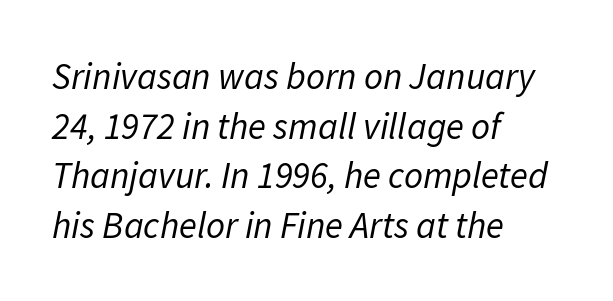
The image shows 37 px regular-weight type, italic (leaning right); set left-aligned, normal line spacing (1.34x), normal letter spacing, not underlined; low stroke contrast and a medium x-height.
